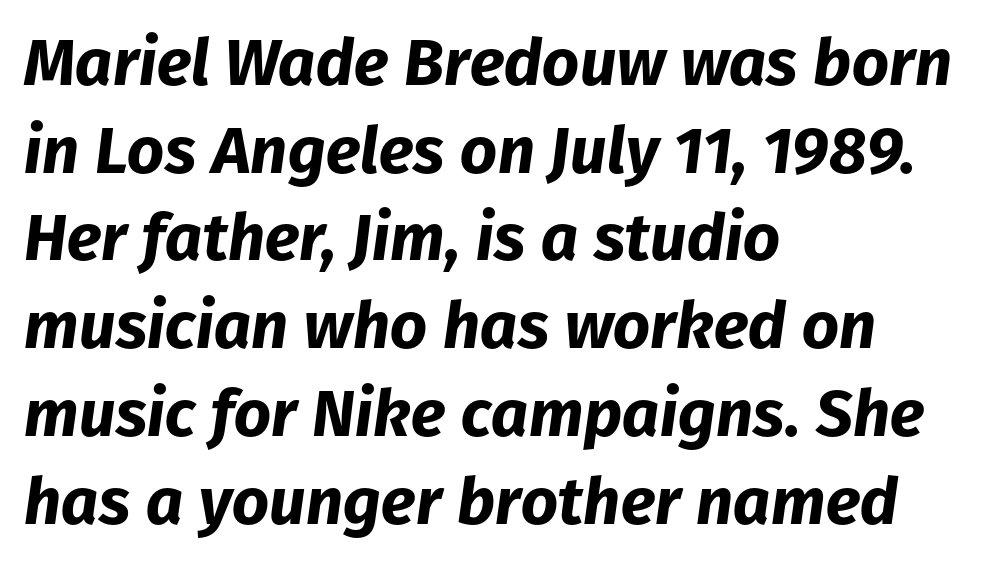
The image shows 65 px bold type, italic (leaning right); set left-aligned, normal line spacing (1.35x), normal letter spacing, not underlined; low stroke contrast and a medium x-height.
